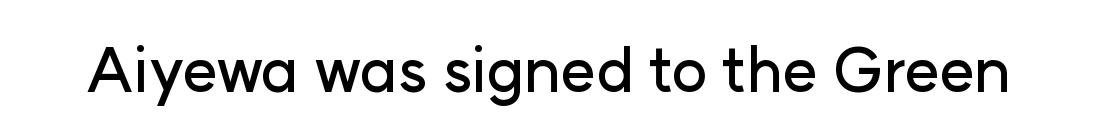
{"serif": "no", "italic": "no", "width": "normal", "stroke_contrast": "low", "x_height": "medium", "monospaced": "no", "underline": "no", "letter_spacing": "normal", "letter_spacing_em": 0.0, "glyph_px": 61}
